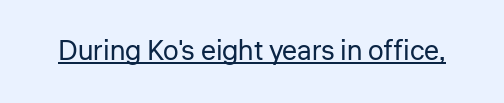
{"serif": "no", "italic": "no", "bold": "no", "weight": "regular", "width": "normal", "stroke_contrast": "low", "x_height": "medium", "monospaced": "no", "underline": "yes", "letter_spacing": "normal", "letter_spacing_em": 0.0, "glyph_px": 28}
